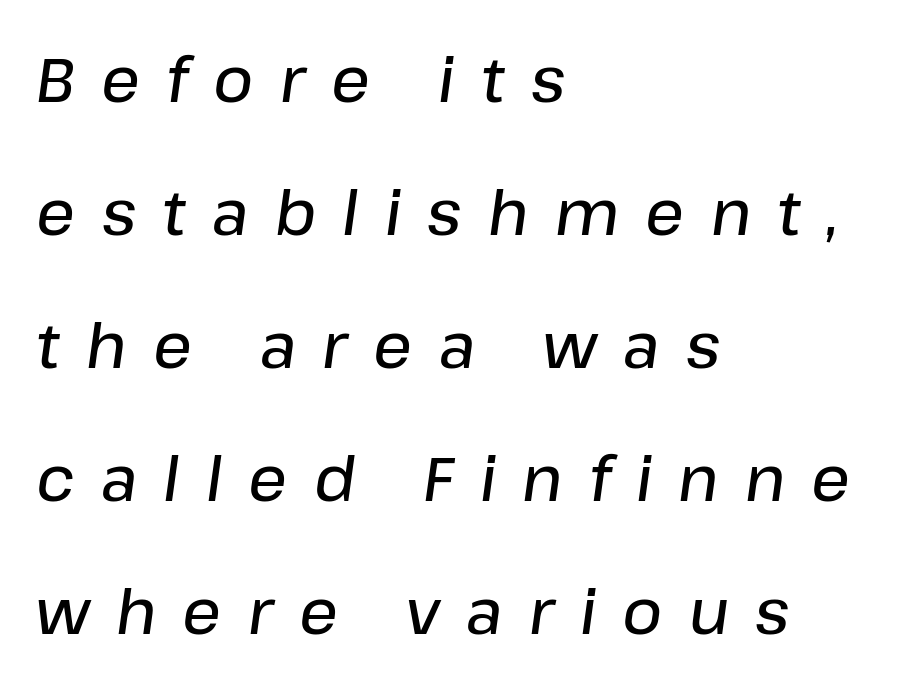
The image shows 61 px semibold type, italic (leaning right); set left-aligned, loose line spacing (2.18x), unusually wide letter spacing (+0.43 em), not underlined; low stroke contrast and a medium x-height.
